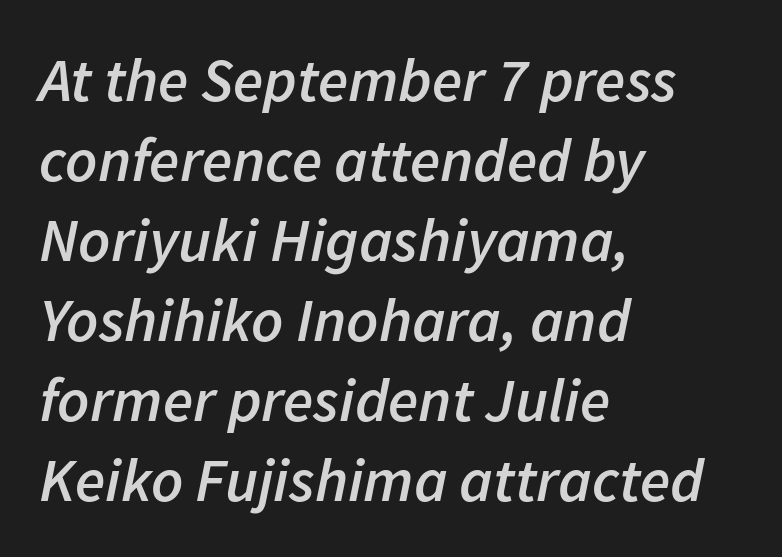
The strokes are fattened partway — semibold, not bold. The paragraph has a hard left edge and a soft right edge. There's an unmistakable incline to the writing here. The glyphs are unaccompanied by any horizontal stroke below them. Short note: letters normally spaced. Character widths vary here, with narrow letters taking less room than wide ones.
